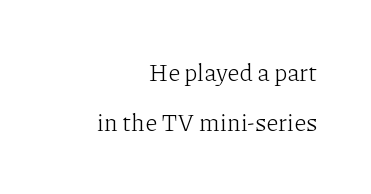
{"italic": "no", "bold": "no", "underline": "no", "align": "right", "line_spacing": "loose", "line_spacing_ratio": 2.1, "letter_spacing": "normal", "letter_spacing_em": 0.0, "glyph_px": 24}
